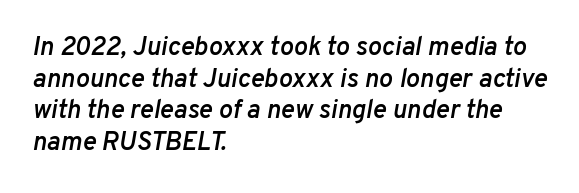
A fair bit of extra ink — the face is semibold, not bold. The lettering tilts uniformly, giving the passage an italic look. Honestly, there is no underline to notice here at all. These lines stack with their left ends in a neat column. Students, note that the glyphs here touch the page at normal intervals.
